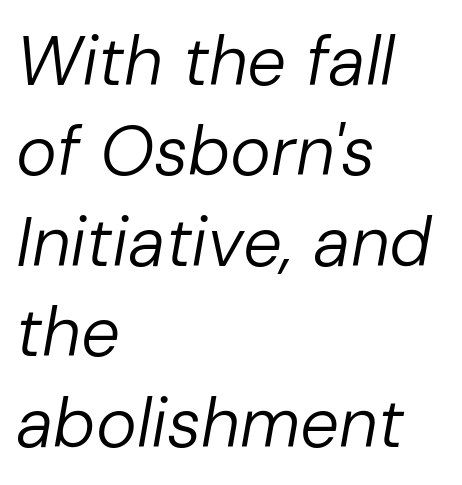
{"italic": "yes", "lean": "right", "slant_degrees": 10, "bold": "no", "weight": "regular", "width": "normal", "stroke_contrast": "low", "x_height": "medium", "monospaced": "no", "underline": "no", "align": "left", "line_spacing": "normal", "line_spacing_ratio": 1.31, "letter_spacing": "normal", "letter_spacing_em": 0.0, "glyph_px": 69}
